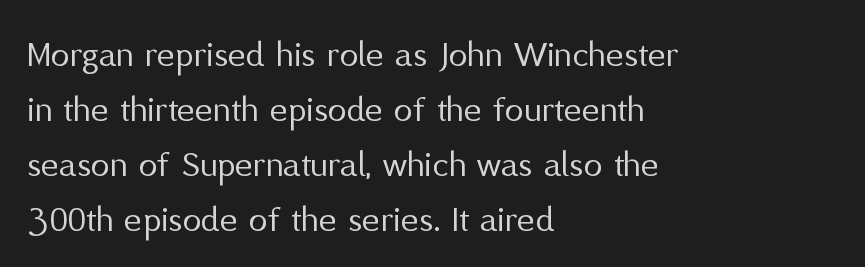
The image shows 38 px regular-weight sans-serif type, upright; set left-aligned, normal line spacing (1.45x), normal letter spacing, not underlined; medium stroke contrast and a medium x-height.
